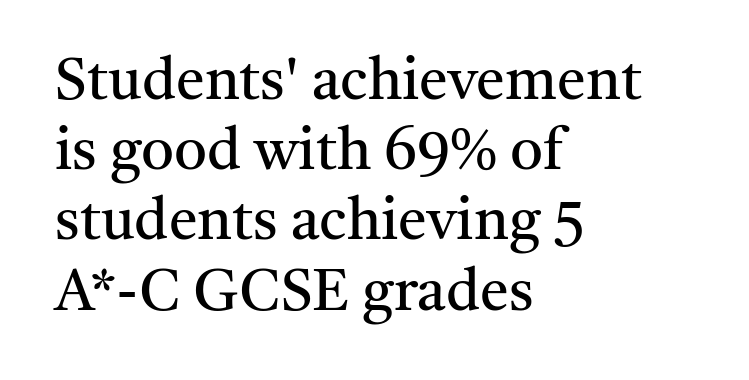
Notice how the passage keeps a crisp vertical edge on the left only. Type without underlining. A typesetter would call this proportional, since set widths differ per character. These glyphs show unthickened strokes, regular width or finer. Italic? Not at all — the glyphs are vertical.
